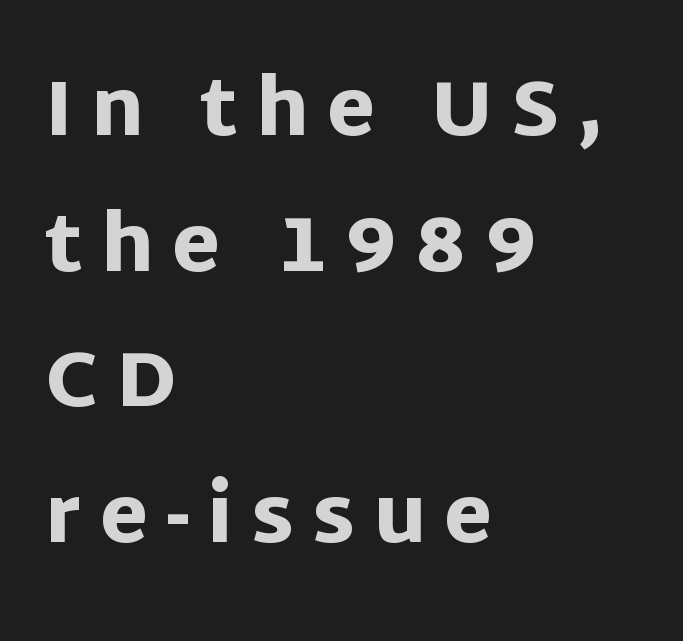
The image shows 78 px heavy sans-serif type, upright; set left-aligned, line spacing 1.74x, unusually wide letter spacing (+0.23 em), not underlined; low stroke contrast and a large x-height.
